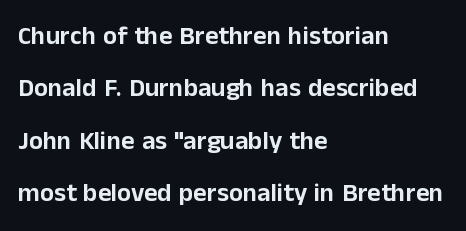
The image shows 26 px text type, upright; set left-aligned, loose line spacing (2.01x), normal letter spacing, not underlined.
